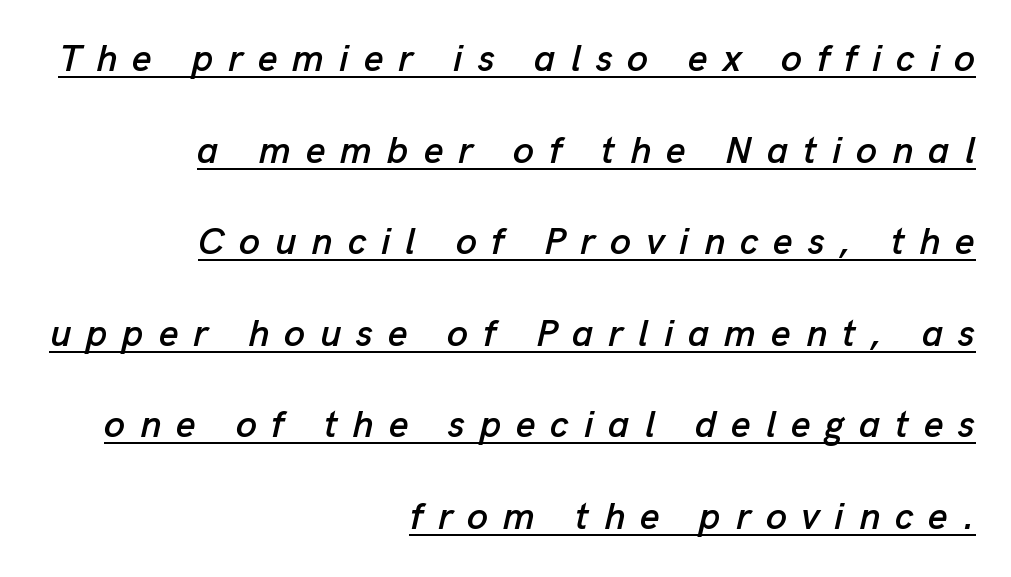
The image shows 38 px text type, italic (leaning right); set right-aligned, loose line spacing (2.41x), unusually wide letter spacing (+0.39 em), underlined; low stroke contrast and a medium x-height.
